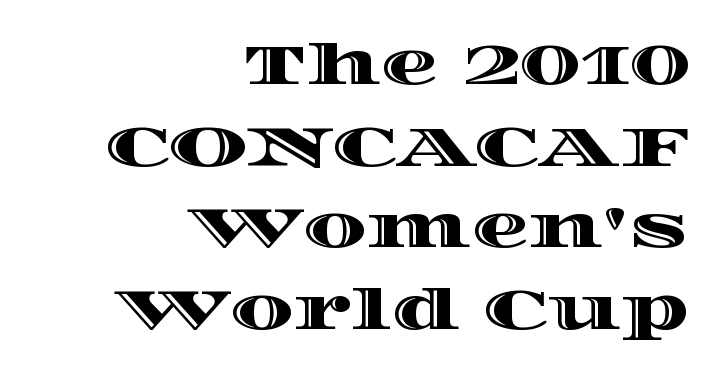
Q: Is the text italic (slanted)? A: No, it is upright.
Q: Is the text underlined? A: No.
Q: How is the paragraph aligned? A: Right-aligned.
Q: Is the spacing between letters normal or unusually wide? A: Normal.
Q: Is the spacing between lines tight, normal or loose? A: Normal.
Q: Width (condensed, normal, or wide)? A: Wide.
Q: x-height? A: Large.
Q: Monospaced? A: No.
